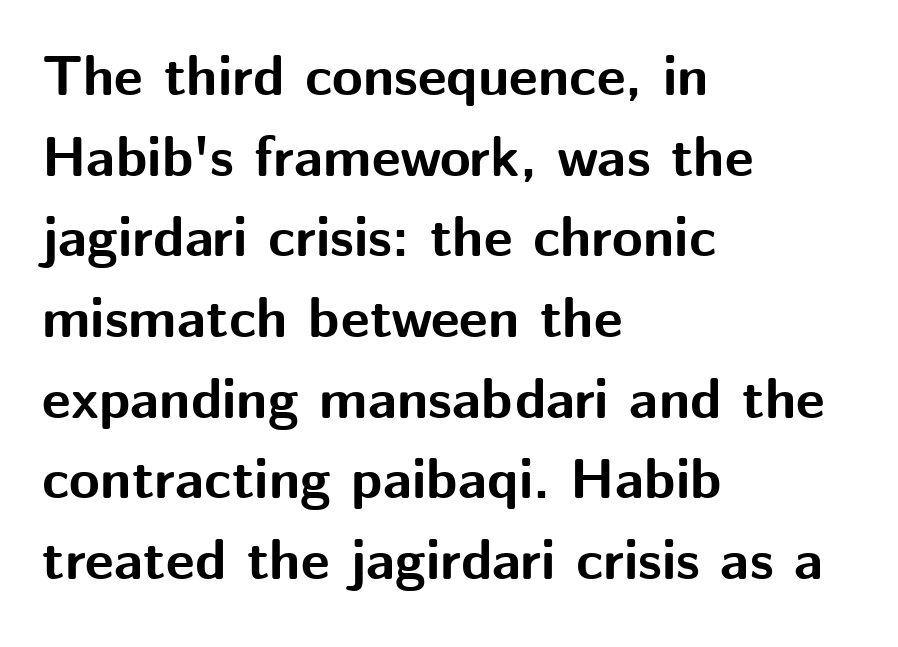
The image shows 56 px bold sans-serif type, upright; set left-aligned, normal line spacing (1.44x), normal letter spacing, not underlined; medium stroke contrast and a medium x-height.
